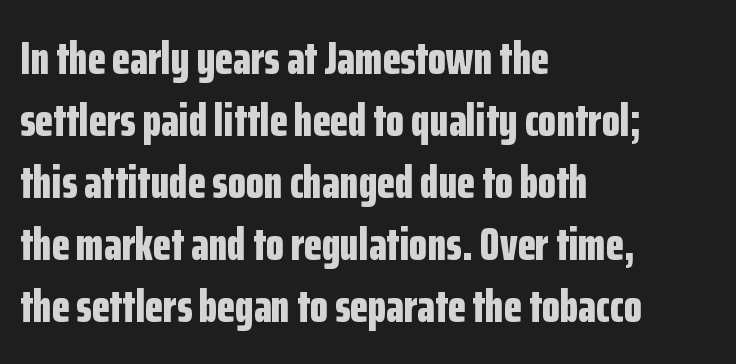
Nothing unusual about the tracking: characters are spaced as the font intends. The face used here has the dense, thick strokes of a bold. Short and long lines alike share a common starting point at left. These lines are rendered in a variable-pitch font. Regular leading.
